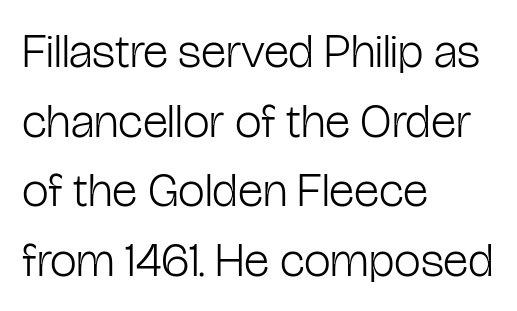
{"serif": "no", "italic": "no", "bold": "no", "weight": "light", "width": "condensed", "stroke_contrast": "low", "x_height": "medium", "monospaced": "no", "underline": "no", "align": "left", "line_spacing": "normal", "line_spacing_ratio": 1.45, "letter_spacing": "normal", "letter_spacing_em": 0.0, "glyph_px": 48}
